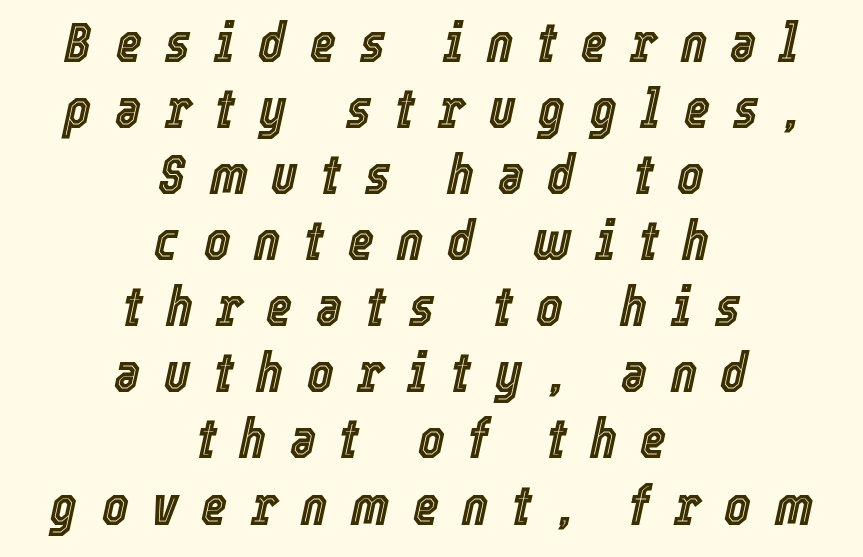
Alignment: centered. Words float on clear page, feet unadorned. Here the designer chose a conventional face with non-uniform glyph widths. There is plenty of visible air inserted between adjacent glyphs. The glyphs look as if they've been sheared to an angle.
